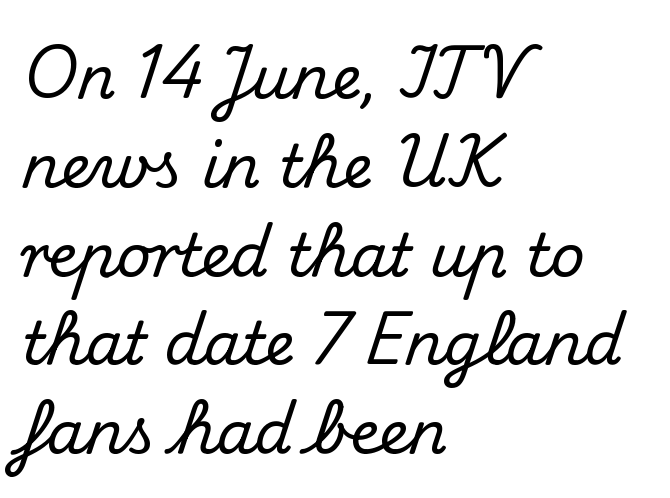
{"serif": "yes", "width": "normal", "stroke_contrast": "medium", "x_height": "small", "monospaced": "no", "underline": "no", "align": "left", "line_spacing": "normal", "line_spacing_ratio": 1.48, "letter_spacing": "normal", "letter_spacing_em": 0.0, "glyph_px": 60}
